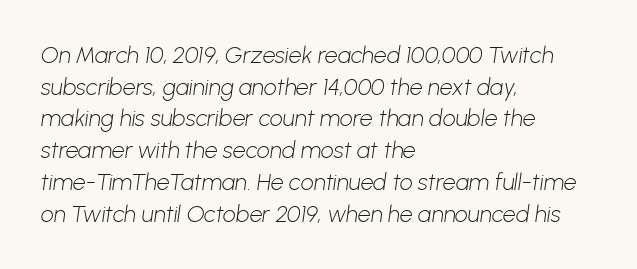
Q: Is the text bold? A: No.
Q: Is the text underlined? A: No.
Q: How is the paragraph aligned? A: Left-aligned.
Q: Is the spacing between letters normal or unusually wide? A: Normal.
Q: Is the spacing between lines tight, normal or loose? A: Normal.
